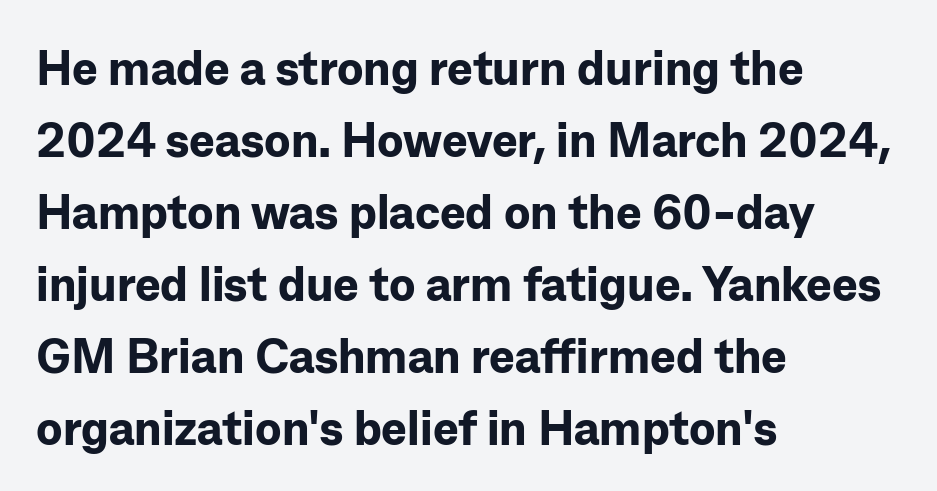
Designer's note — italics off, roman on. Reading down the column, the eye jumps a familiar distance to each next line. Is the letter spacing exaggerated? No — it looks like the ordinary default. The passage shown is not underscored anywhere. Varying glyph widths throughout — classic text-font behaviour.
